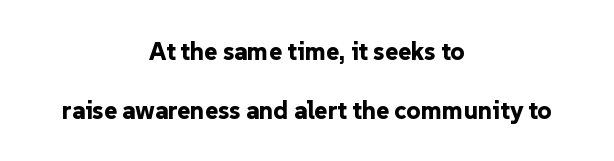
Q: Is the text bold? A: Yes.
Q: Is the text italic (slanted)? A: No, it is upright.
Q: Is the text underlined? A: No.
Q: How is the paragraph aligned? A: Centered.
Q: Is the spacing between letters normal or unusually wide? A: Normal.
Q: Is the spacing between lines tight, normal or loose? A: Loose.
